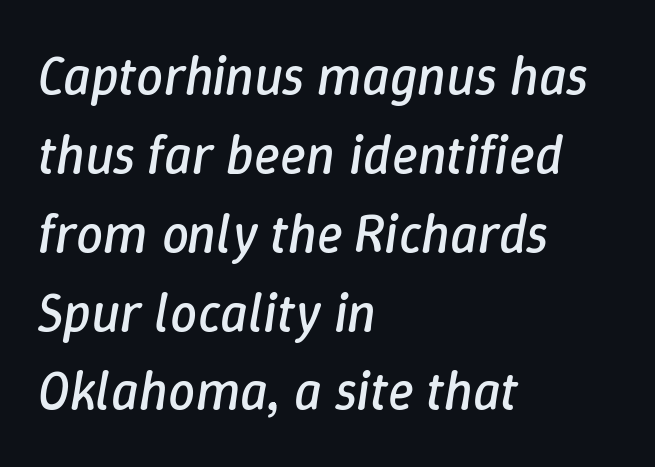
The image shows 54 px regular-weight type, italic (leaning right); set left-aligned, normal line spacing (1.46x), normal letter spacing, not underlined; low stroke contrast and a medium x-height.
